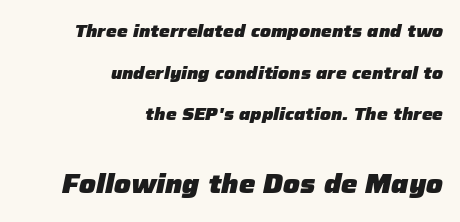
Q: Is the text bold? A: Yes.
Q: Is the text italic (slanted)? A: Yes, it leans right by about 12 degrees.
Q: Is the text underlined? A: No.
Q: How is the paragraph aligned? A: Right-aligned.
Q: Is the spacing between letters normal or unusually wide? A: Normal.
Q: Is the spacing between lines tight, normal or loose? A: Loose.
Q: Which block of text is set in a larger size, the first (top) or the second (bottom)? A: The second (bottom) one.
